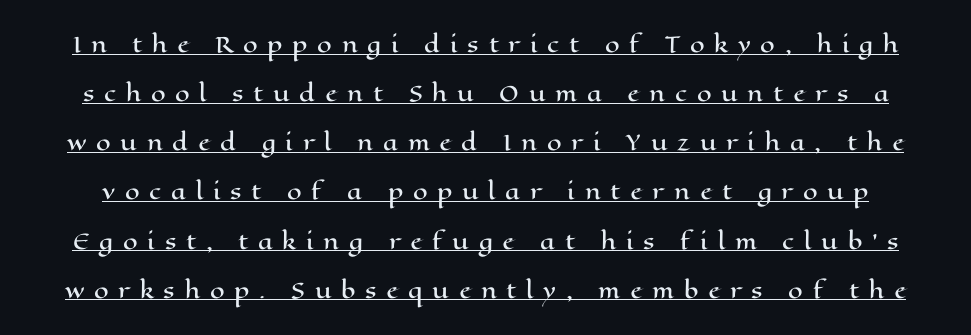
These lines stand farther apart than default settings would place them. This sample carries an underscore along the baseline area. No italicization has been applied; the sample stays upright. In terms of letterspacing, this is a distinctly airy, spread setting.
